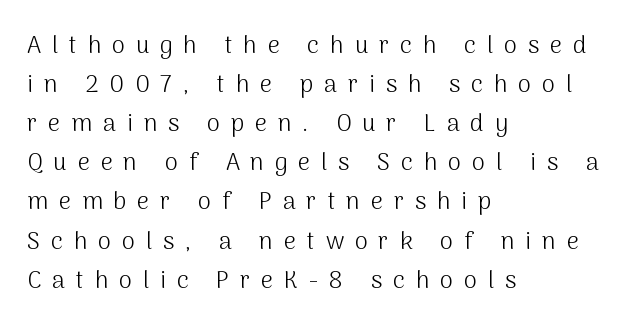
Q: Is the text bold? A: No.
Q: Is the text italic (slanted)? A: No, it is upright.
Q: Is the text underlined? A: No.
Q: How is the paragraph aligned? A: Left-aligned.
Q: Is the spacing between letters normal or unusually wide? A: Unusually wide.
Q: Is the spacing between lines tight, normal or loose? A: Normal.
